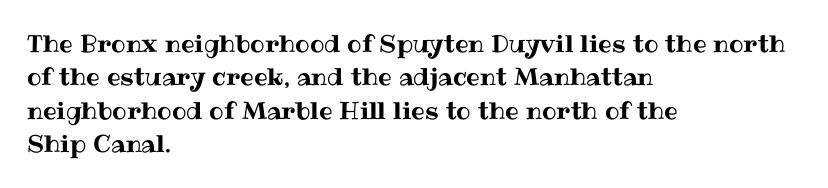
The image shows 24 px text type, upright; set left-aligned, normal line spacing (1.39x), normal letter spacing, not underlined.
